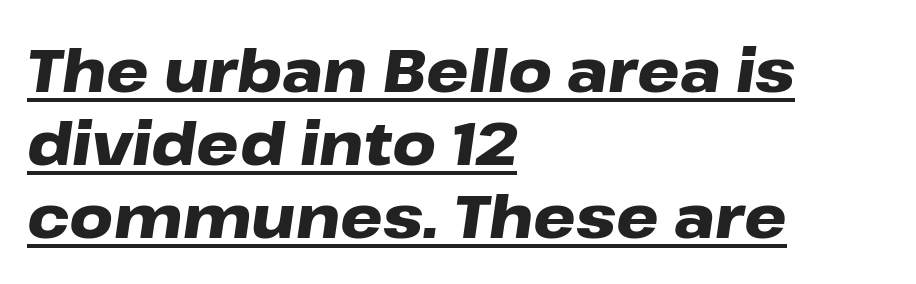
Q: Is the text bold? A: Yes.
Q: Is the text italic (slanted)? A: Yes, it leans right by about 8 degrees.
Q: Is the text underlined? A: Yes.
Q: How is the paragraph aligned? A: Left-aligned.
Q: Is the spacing between letters normal or unusually wide? A: Normal.
Q: Width (condensed, normal, or wide)? A: Wide.
Q: Stroke contrast? A: Low.
Q: x-height? A: Medium.
Q: Monospaced? A: No.
